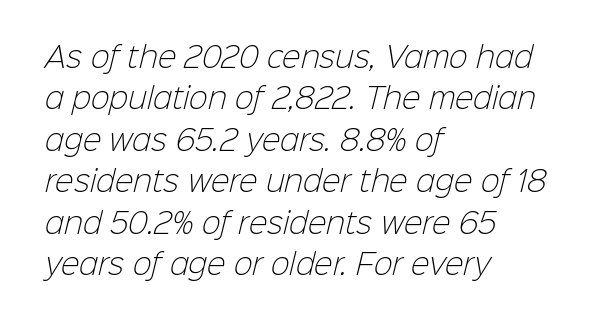
{"serif": "no", "bold": "no", "weight": "light", "width": "normal", "stroke_contrast": "low", "x_height": "medium", "monospaced": "no", "underline": "no", "align": "left", "line_spacing": "normal", "line_spacing_ratio": 1.48, "letter_spacing": "normal", "letter_spacing_em": 0.0, "glyph_px": 28}
